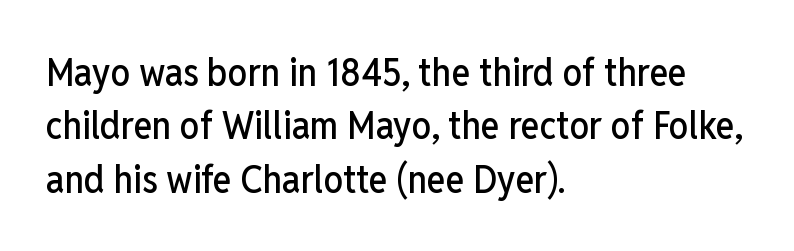
Looks like regular typesetting: each glyph gets only the width it needs. Is the block centered? No — it sits flush against the left margin. Font category for this specimen: sans-serif. Descenders are the only things crossing below the line. The horizontal fit of the characters is conventional and even.
